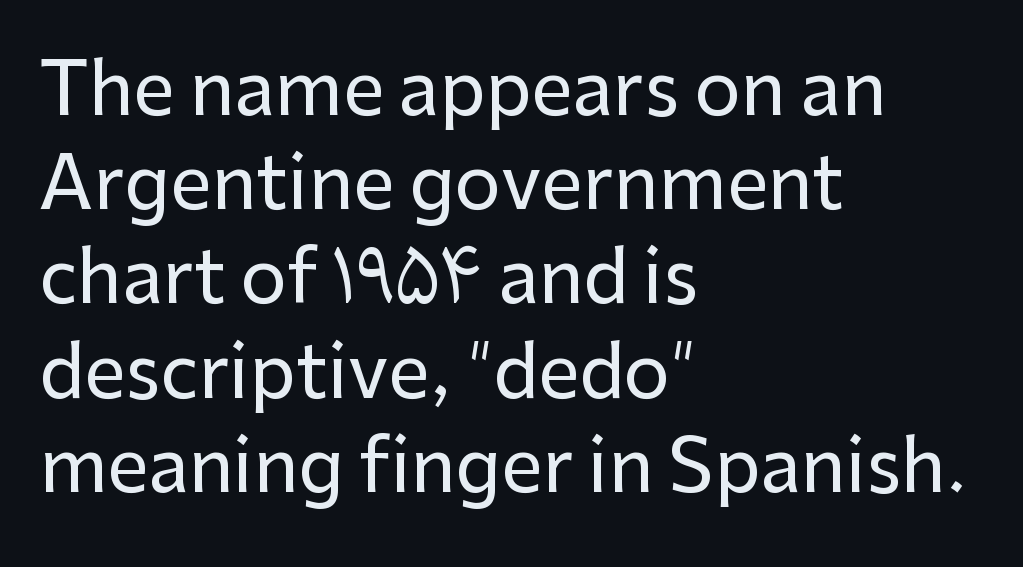
The image shows 73 px sans-serif type, upright; set left-aligned, normal line spacing (1.29x), normal letter spacing, not underlined; low stroke contrast and a medium x-height.
